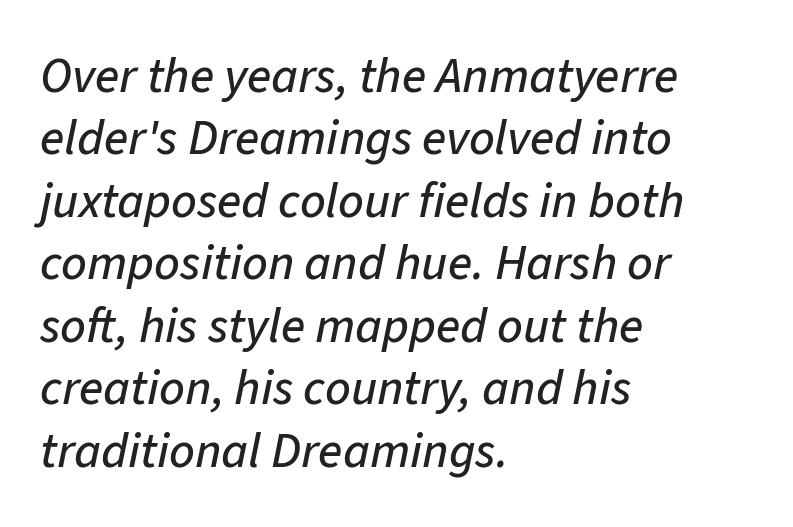
Q: Is the text italic (slanted)? A: Yes, it leans right by about 11 degrees.
Q: Is the text underlined? A: No.
Q: How is the paragraph aligned? A: Left-aligned.
Q: Is the spacing between letters normal or unusually wide? A: Normal.
Q: Is the spacing between lines tight, normal or loose? A: Normal.
Q: Width (condensed, normal, or wide)? A: Normal.
Q: Stroke contrast? A: Low.
Q: x-height? A: Medium.
Q: Monospaced? A: No.
